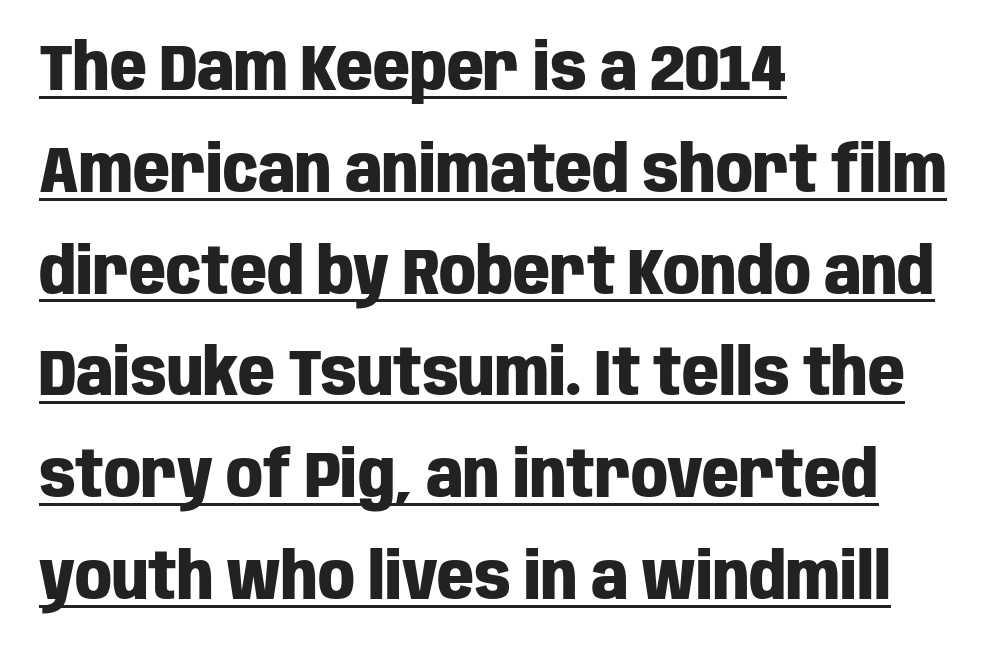
The image shows 64 px heavy, condensed sans-serif type, upright; set left-aligned, normal line spacing (1.59x), normal letter spacing, underlined; low stroke contrast and a large x-height.
